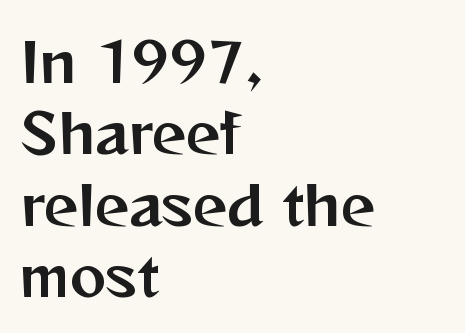
{"serif": "no", "italic": "no", "width": "normal", "stroke_contrast": "medium", "x_height": "medium", "monospaced": "no", "underline": "no", "align": "left", "line_spacing": "normal", "line_spacing_ratio": 1.32, "letter_spacing": "normal", "letter_spacing_em": 0.0, "glyph_px": 54}
